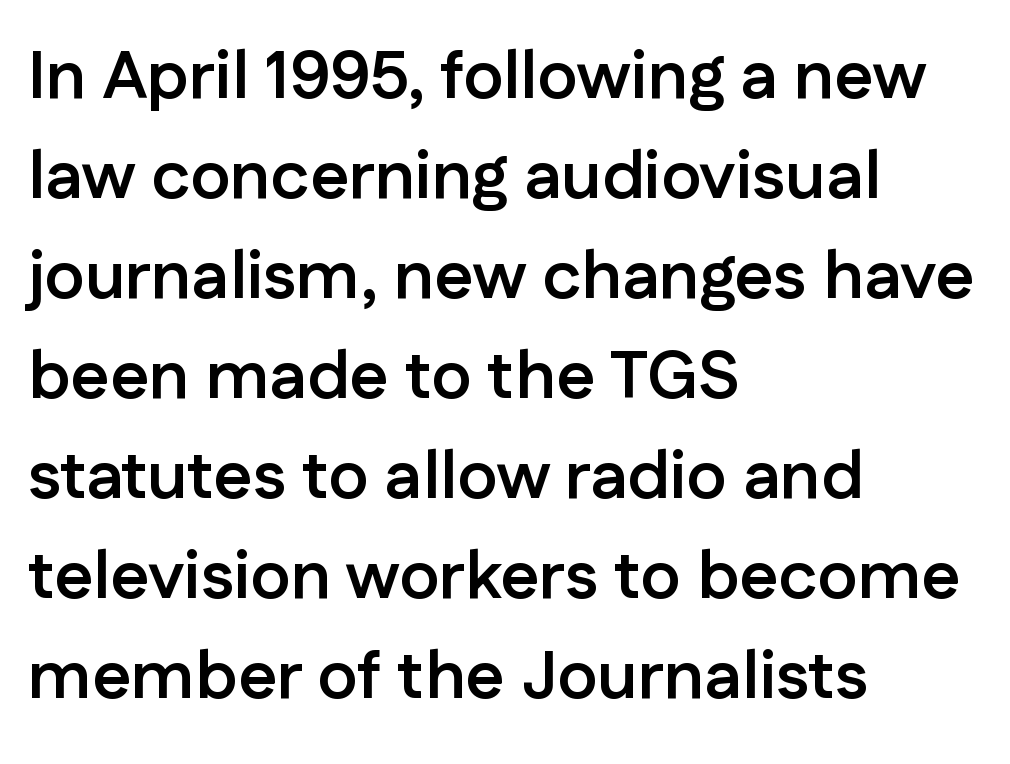
The space between consecutive lines is moderate. Does the type have serifs? No, each stem ends abruptly. The compositor pushed each line to the left boundary. Its strokes are broad and dark, the hallmark of bold type.
